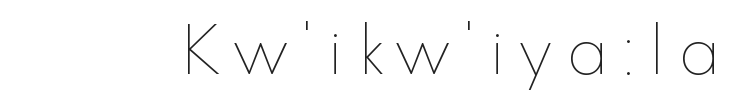
Q: Is the text bold? A: No.
Q: Is the text italic (slanted)? A: No, it is upright.
Q: Is the text underlined? A: No.
Q: Is the spacing between letters normal or unusually wide? A: Unusually wide.
Q: Width (condensed, normal, or wide)? A: Normal.
Q: Stroke contrast? A: Low.
Q: x-height? A: Small.
Q: Monospaced? A: No.
